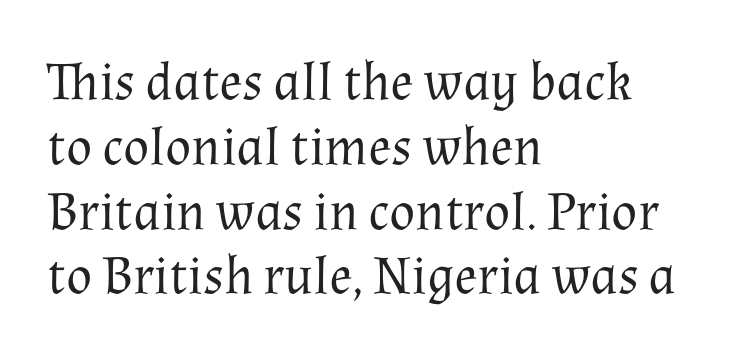
The image shows 54 px regular-weight serif type, upright; set left-aligned, line spacing 1.2x, normal letter spacing, not underlined; medium stroke contrast and a medium x-height.
